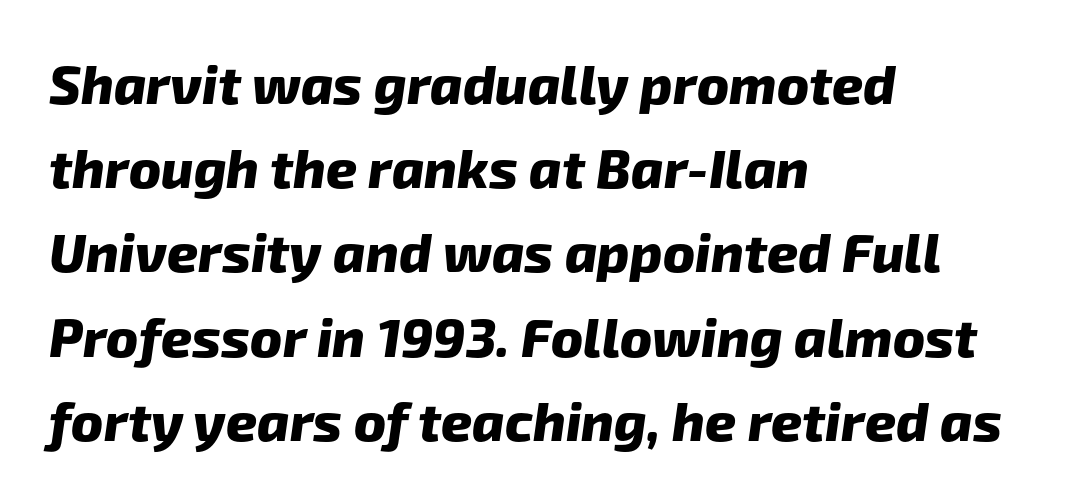
The image shows 54 px heavy sans-serif type; set left-aligned, normal line spacing (1.56x), normal letter spacing, not underlined; low stroke contrast and a medium x-height.
